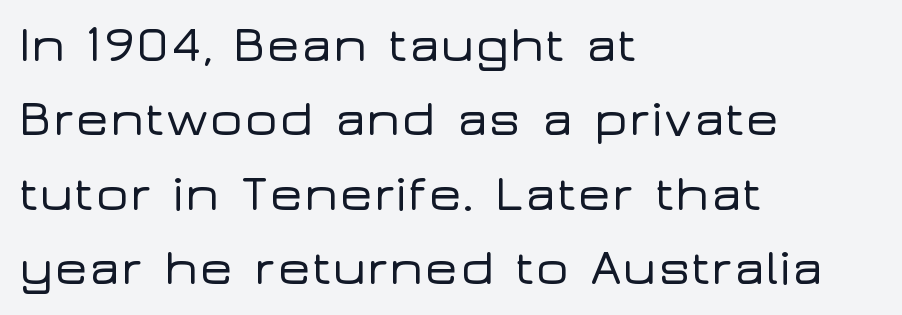
{"serif": "no", "italic": "no", "width": "wide", "stroke_contrast": "low", "x_height": "medium", "monospaced": "no", "underline": "no", "align": "left", "line_spacing": "normal", "line_spacing_ratio": 1.46, "letter_spacing": "normal", "letter_spacing_em": 0.0, "glyph_px": 51}
